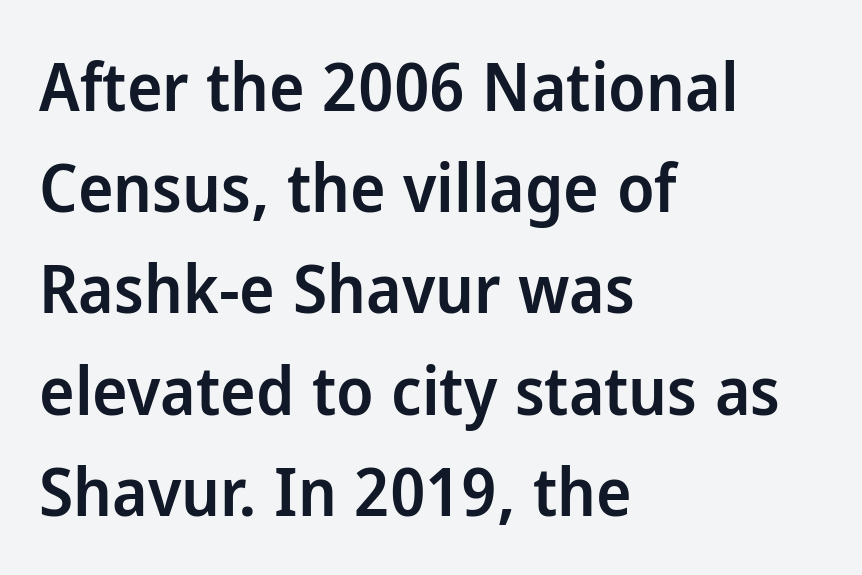
{"serif": "no", "italic": "no", "bold": "semi", "weight": "semibold", "width": "normal", "stroke_contrast": "low", "x_height": "medium", "monospaced": "no", "underline": "no", "align": "left", "line_spacing": "normal", "line_spacing_ratio": 1.51, "letter_spacing": "normal", "letter_spacing_em": 0.0, "glyph_px": 67}
